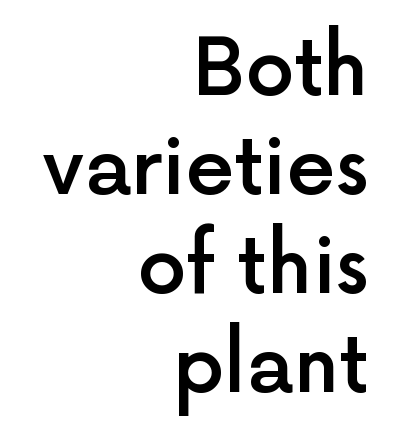
The passage is arranged like a letterhead date or caption credit — flush right. Notice how the stems are strictly vertical — no italics here. The passage shown is typed in a proportional face where columns would drift. The area under the type is left untouched. This is sans-serif lettering, the kind often seen on screens and signage. Each new line begins a customary step beneath the previous one.
